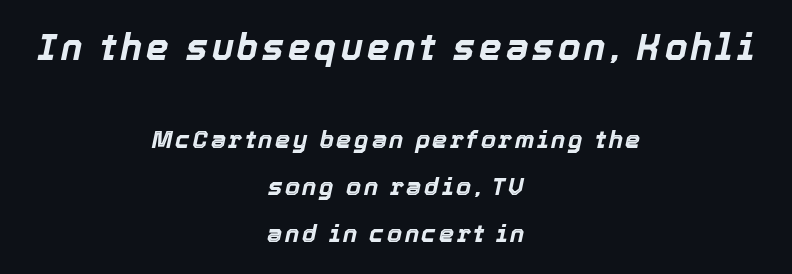
Q: Is the text bold? A: Yes.
Q: Is the text italic (slanted)? A: Yes, it leans right by about 12 degrees.
Q: Is the text underlined? A: No.
Q: How is the paragraph aligned? A: Centered.
Q: Is the spacing between lines tight, normal or loose? A: Loose.
Q: Which block of text is set in a larger size, the first (top) or the second (bottom)? A: The first (top) one.
Q: Width (condensed, normal, or wide)? A: Normal.
Q: x-height? A: Medium.
Q: Monospaced? A: No.
